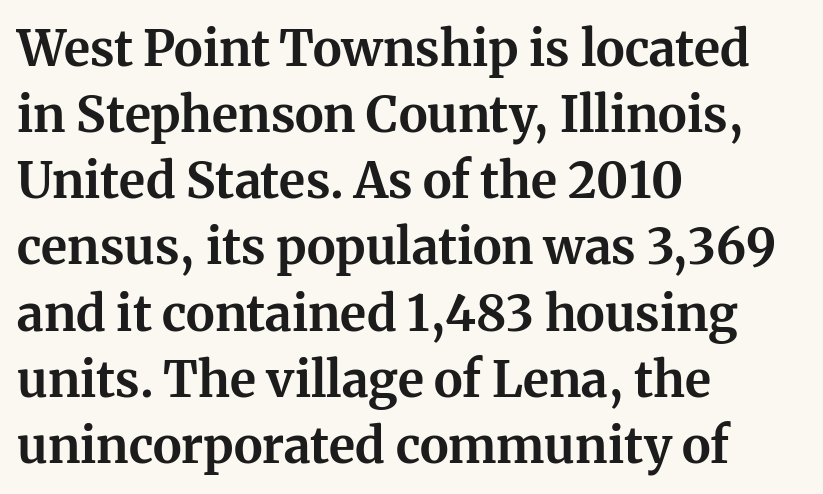
{"serif": "yes", "italic": "no", "bold": "yes", "weight": "bold", "width": "normal", "stroke_contrast": "medium", "x_height": "medium", "monospaced": "no", "underline": "no", "align": "left", "line_spacing": "normal", "line_spacing_ratio": 1.35, "letter_spacing": "normal", "letter_spacing_em": 0.0, "glyph_px": 49}
